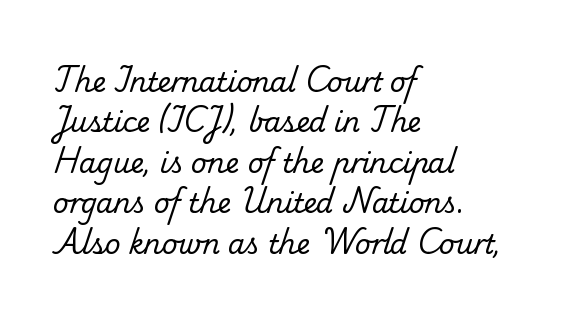
{"bold": "no", "underline": "no", "align": "left", "line_spacing": "normal", "line_spacing_ratio": 1.5, "letter_spacing": "normal", "letter_spacing_em": 0.0, "glyph_px": 27}
